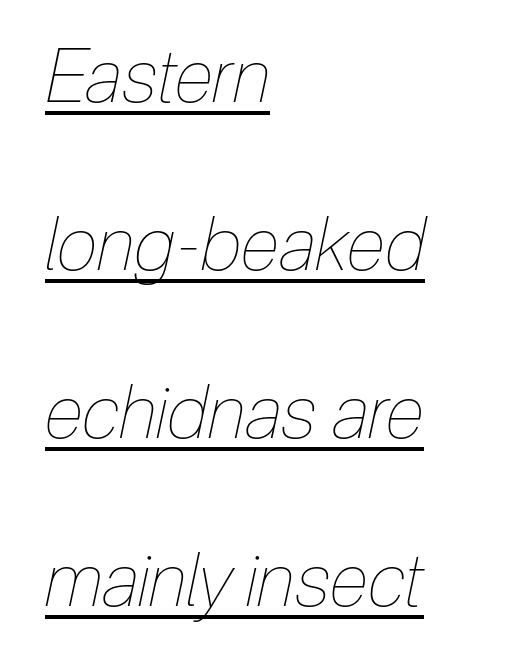
Somebody hit Ctrl+U on this one — the words are underlined. Visually the block forms a straight wall on the left and a jagged coastline on the right. This block would shrink considerably if given ordinary leading; it's expanded now. Style check: oblique. Think of a printed novel: that variable character pitch is what you see here.
